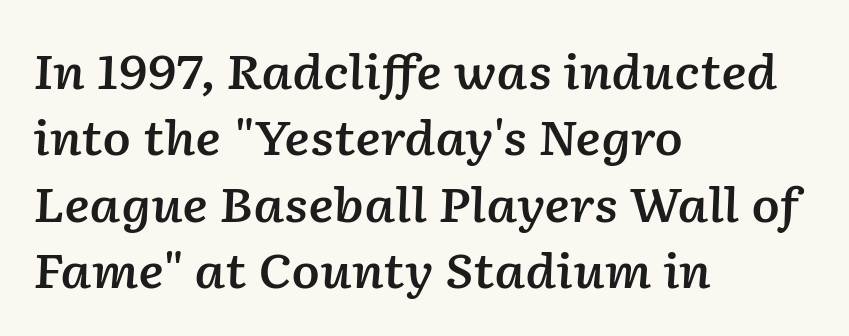
The image shows 47 px semibold type, italic (leaning right); set left-aligned, normal line spacing (1.41x), normal letter spacing, not underlined; low stroke contrast and a medium x-height.
